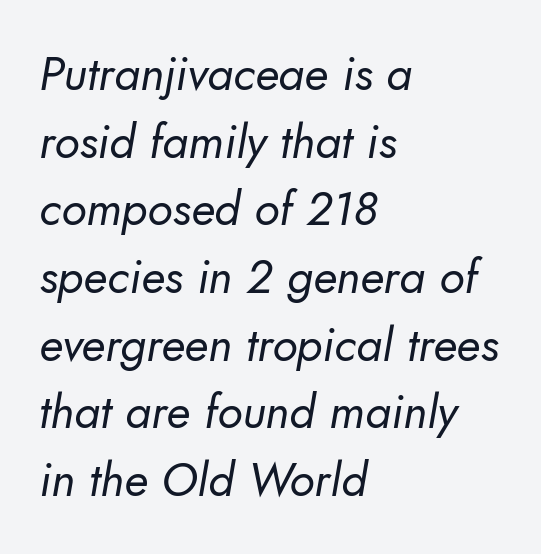
The passage shown is typed in a proportional face where columns would drift. Unlike a traditional serif, this face leaves its strokes unadorned. Line beginnings align vertically; line endings do not. The gaps between neighbouring characters are ordinary and unremarkable.
